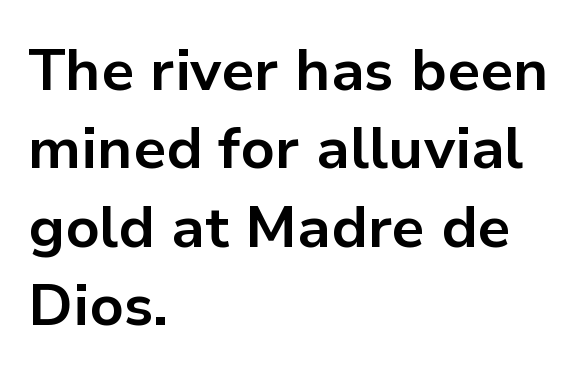
Descenders are the only things crossing below the line. The typesetting leans heavy: a genuine bold. If you drew a line through each stem, it would be perfectly vertical. These lines stack with their left ends in a neat column. You could not count columns in this text — the font is proportionally spaced.
